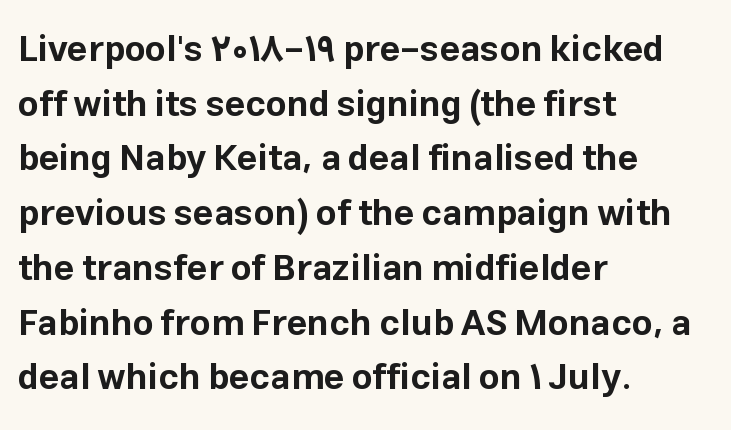
{"serif": "no", "italic": "no", "bold": "yes", "weight": "bold", "width": "normal", "stroke_contrast": "low", "x_height": "medium", "monospaced": "no", "underline": "no", "align": "left", "line_spacing": "normal", "line_spacing_ratio": 1.52, "letter_spacing": "normal", "letter_spacing_em": 0.0, "glyph_px": 36}
